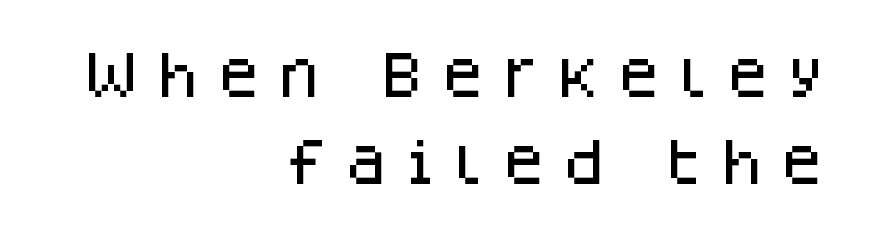
Short note: letters widely spaced. In terms of posture, this sample is upright. A typesetter would call this proportional, since set widths differ per character. The area under the type is left untouched. The text block is weighted toward the right margin, trailing off unevenly leftward.
